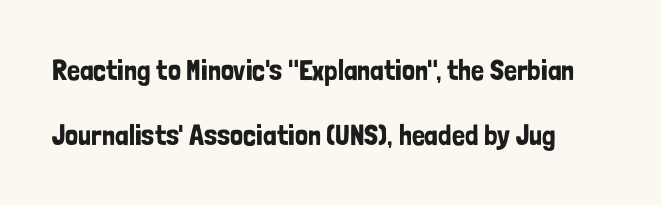
The image shows 29 px condensed sans-serif type, upright; set loose line spacing (2.25x), normal letter spacing, not underlined; low stroke contrast and a medium x-height.
